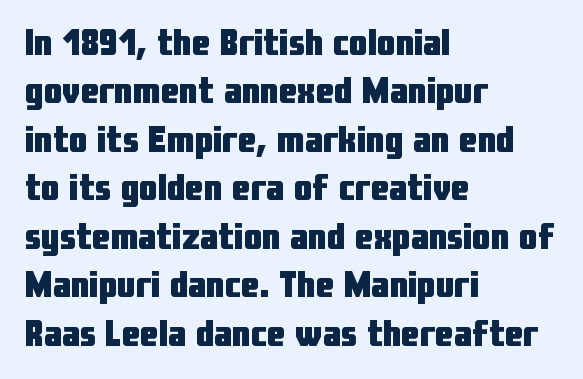
{"serif": "no", "italic": "no", "bold": "yes", "weight": "heavy", "width": "condensed", "stroke_contrast": "low", "x_height": "medium", "monospaced": "no", "underline": "no", "align": "left", "line_spacing": "normal", "line_spacing_ratio": 1.31, "letter_spacing": "normal", "letter_spacing_em": 0.0, "glyph_px": 37}
